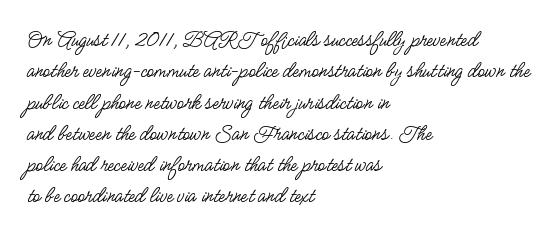
The image shows 23 px text type; set left-aligned, normal line spacing (1.36x), normal letter spacing, not underlined.
